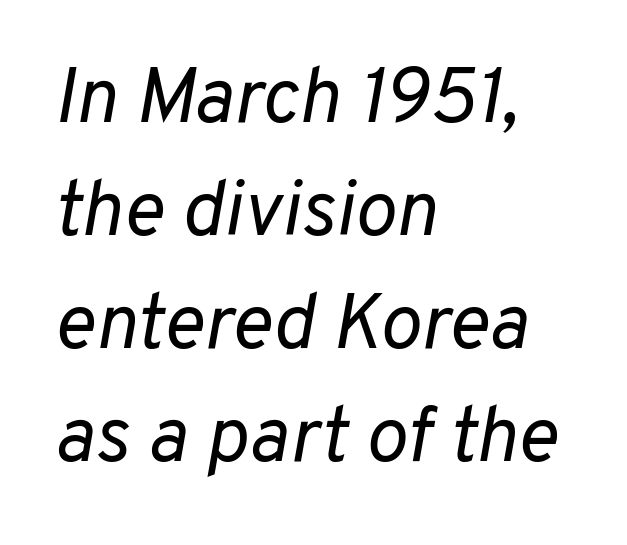
The paragraph has a hard left edge and a soft right edge. Default kerning and tracking; the words read as compact shapes. Normally led — the rows are evenly, conventionally spaced. In terms of posture, this sample is oblique.
